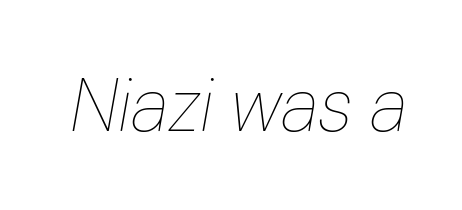
The rendering uses natural spacing where letterforms have individual widths. The letters look calm and open, with moderate or lighter stems. Tracking value appears to be zero — textbook default spacing. The space directly below the letters is spotless. Designer's note — italics engaged.
